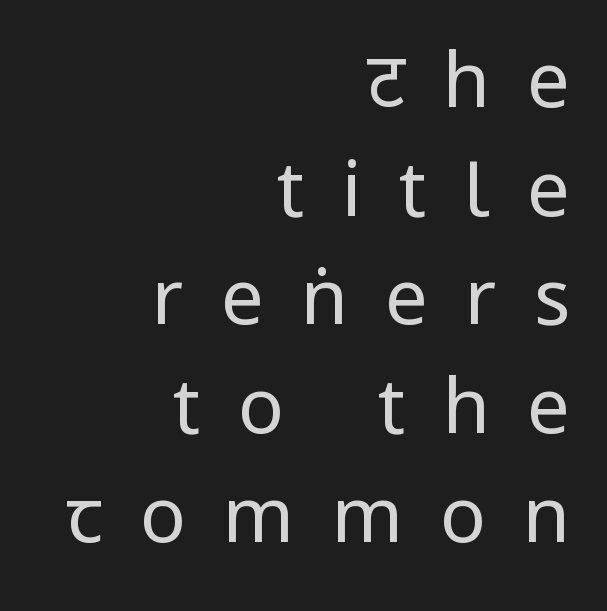
The image shows 76 px regular-weight, condensed sans-serif type, upright; set right-aligned, normal line spacing (1.43x), unusually wide letter spacing (+0.49 em), not underlined; low stroke contrast and a large x-height.
